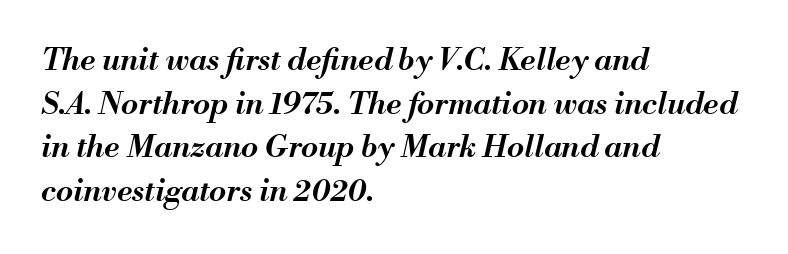
{"italic": "yes", "lean": "right", "slant_degrees": 13, "bold": "semi", "weight": "semibold", "width": "normal", "stroke_contrast": "medium", "x_height": "small", "monospaced": "no", "underline": "no", "align": "left", "line_spacing": "normal", "line_spacing_ratio": 1.41, "letter_spacing": "normal", "letter_spacing_em": 0.0, "glyph_px": 31}
